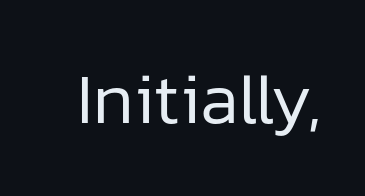
The image shows 71 px regular-weight sans-serif type, upright; set normal letter spacing, not underlined; low stroke contrast and a medium x-height.
